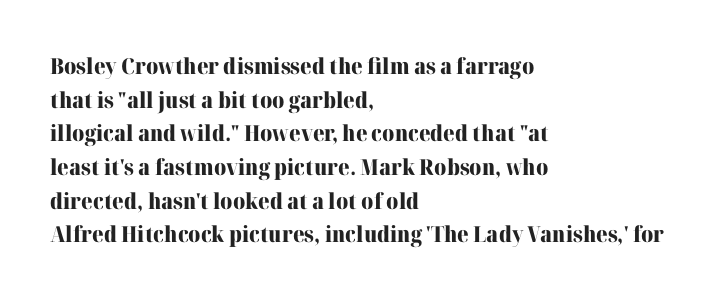
{"italic": "no", "bold": "yes", "underline": "no", "align": "left", "line_spacing": "normal", "line_spacing_ratio": 1.53, "letter_spacing": "normal", "letter_spacing_em": 0.0, "glyph_px": 22}
